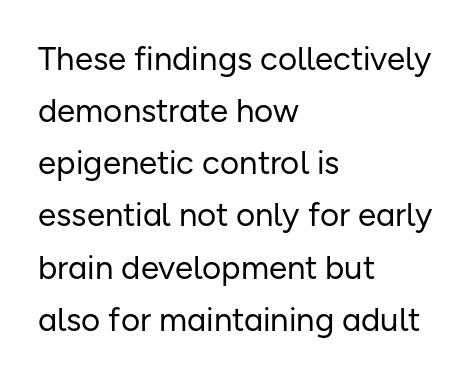
The image shows 33 px regular-weight sans-serif type, upright; set left-aligned, normal line spacing (1.58x), normal letter spacing, not underlined; low stroke contrast and a medium x-height.
